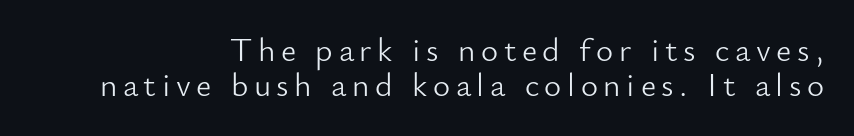
The image shows 33 px light sans-serif type, upright; set right-aligned, tight line spacing (1.05x), not underlined; low stroke contrast and a small x-height.
